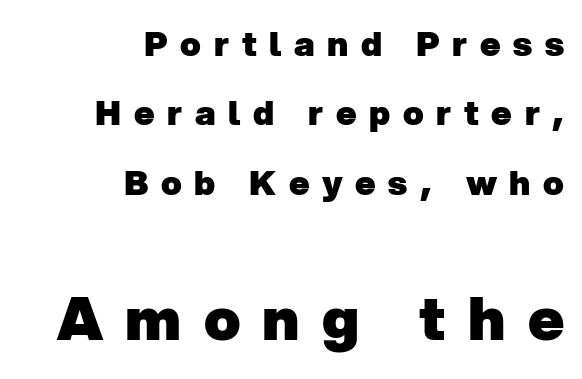
{"serif": "no", "bold": "yes", "weight": "heavy", "width": "normal", "stroke_contrast": "low", "x_height": "medium", "monospaced": "no", "underline": "no", "align": "right", "line_spacing": "loose", "line_spacing_ratio": 2.04, "letter_spacing": "wide", "letter_spacing_em": 0.37, "larger_block": "second", "size_ratio": 1.76, "glyph_px": 60}
